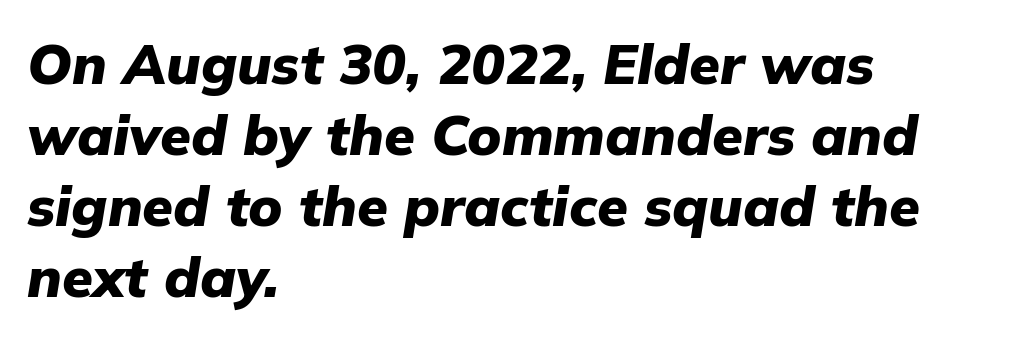
The passage shown is emphatically bold. Think of a printed novel: that variable character pitch is what you see here. If you drew a line through each stem, it would be angled. Reading down the block, your eye returns to a fixed left position each line. The lines sit at an ordinary, default distance from one another. Underline: absent.
